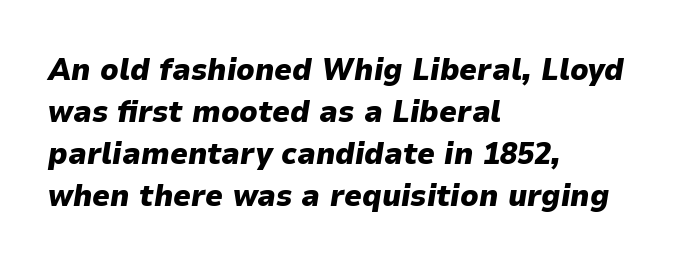
Q: Is the text bold? A: Yes.
Q: Is the text italic (slanted)? A: Yes, it leans right by about 9 degrees.
Q: Is the text underlined? A: No.
Q: How is the paragraph aligned? A: Left-aligned.
Q: Is the spacing between letters normal or unusually wide? A: Normal.
Q: Is the spacing between lines tight, normal or loose? A: Normal.
Q: Width (condensed, normal, or wide)? A: Normal.
Q: Stroke contrast? A: Low.
Q: x-height? A: Medium.
Q: Monospaced? A: No.
